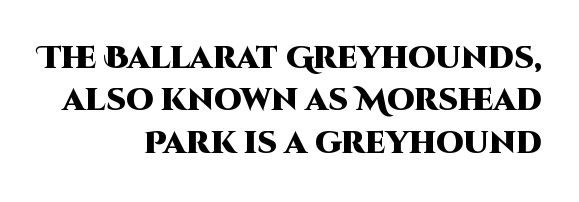
The image shows 31 px heavy sans-serif type, upright; set right-aligned, normal line spacing (1.37x), normal letter spacing, not underlined; high stroke contrast and a large x-height.
